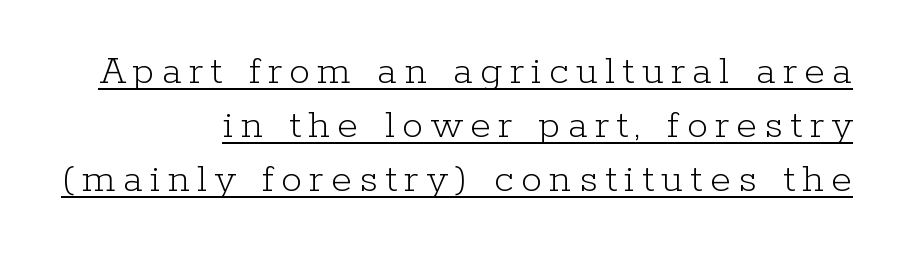
Each letter keeps its own natural width here, so spacing adapts to shape. Think standard paragraph weight, or any step lighter than that. This is underlined copy, the kind a proofreader might mark for attention. Rendered with straight, roman letterforms. Stroke terminals: seriffed. Whoever set this chose a conventional vertical rhythm.
